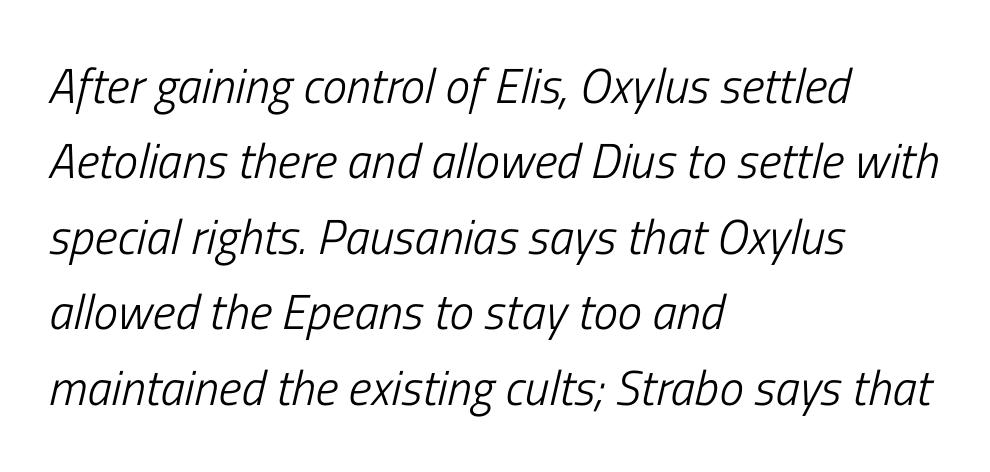
The image shows 49 px light, condensed type, italic (leaning right); set left-aligned, normal line spacing (1.54x), normal letter spacing, not underlined; low stroke contrast and a medium x-height.
